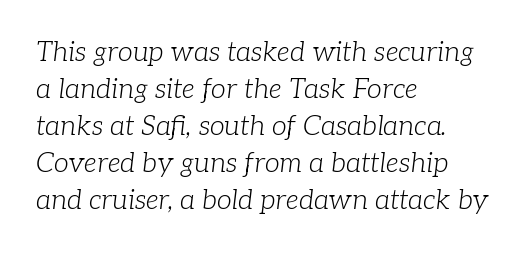
The image shows 27 px text type, italic (leaning right); set left-aligned, normal line spacing (1.37x), normal letter spacing, not underlined.
